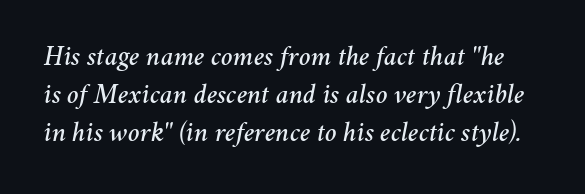
Q: Is the text italic (slanted)? A: Yes, it leans right by about 11 degrees.
Q: Is the text underlined? A: No.
Q: Is the spacing between letters normal or unusually wide? A: Normal.
Q: Is the spacing between lines tight, normal or loose? A: Normal.
Q: Width (condensed, normal, or wide)? A: Normal.
Q: Stroke contrast? A: Medium.
Q: x-height? A: Medium.
Q: Monospaced? A: No.
